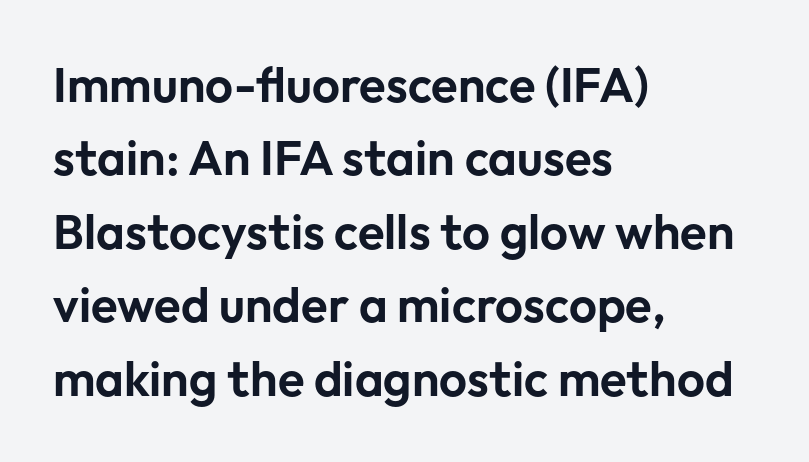
Q: Is the text italic (slanted)? A: No, it is upright.
Q: Is the typeface a serif or a sans-serif typeface? A: Sans-serif.
Q: Is the text underlined? A: No.
Q: How is the paragraph aligned? A: Left-aligned.
Q: Is the spacing between letters normal or unusually wide? A: Normal.
Q: Is the spacing between lines tight, normal or loose? A: Normal.
Q: Width (condensed, normal, or wide)? A: Normal.
Q: Stroke contrast? A: Low.
Q: x-height? A: Medium.
Q: Monospaced? A: No.
